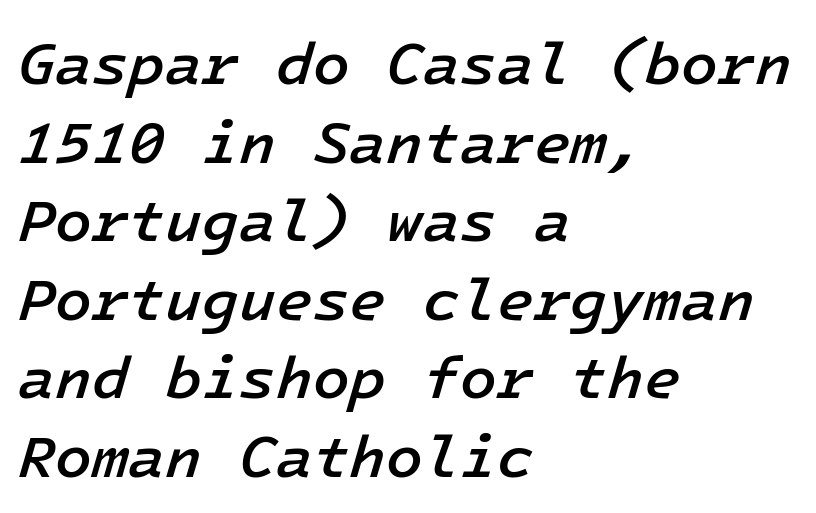
{"italic": "yes", "lean": "right", "slant_degrees": 16, "bold": "semi", "weight": "semibold", "width": "normal", "stroke_contrast": "low", "x_height": "medium", "underline": "no", "align": "left", "line_spacing": "normal", "line_spacing_ratio": 1.31, "letter_spacing": "normal", "letter_spacing_em": 0.0, "glyph_px": 60}
